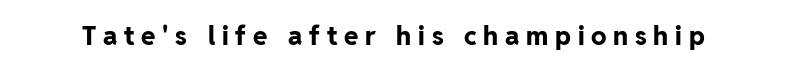
Heavy-handed strokes throughout: this text is bold. Each row of text sits above clean, open space. In terms of letterspacing, this is a distinctly airy, spread setting. This sample uses an upright cut, with every glyph sitting square on the baseline.
